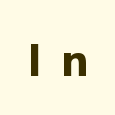
The image shows 43 px heavy sans-serif type, upright; set unusually wide letter spacing (+0.44 em), not underlined; low stroke contrast and a medium x-height.
